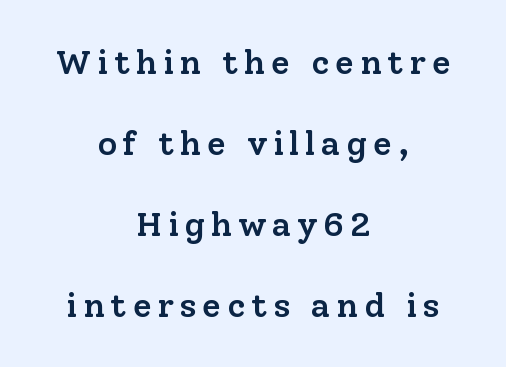
Visually the block forms a symmetrical silhouette, jagged on both flanks. Stroke thickness is moderately raised; the sample reads as semibold. The space between consecutive lines is lavish. Designer's note — italics off, roman on. The face used here is proportionally spaced, like ordinary book or web type. Letterform terminals end in serifs throughout the passage.
